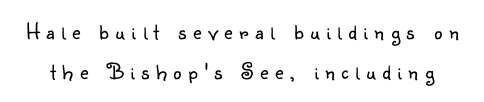
The image shows 23 px text type, upright; set line spacing 1.72x, unusually wide letter spacing (+0.29 em), not underlined.
